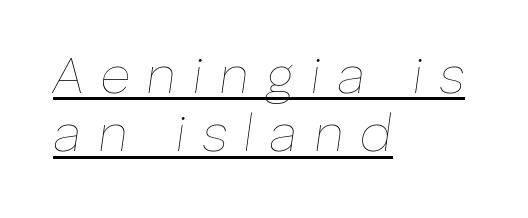
Q: Is the text bold? A: No.
Q: Is the text italic (slanted)? A: Yes, it leans right by about 8 degrees.
Q: Is the text underlined? A: Yes.
Q: How is the paragraph aligned? A: Left-aligned.
Q: Is the spacing between letters normal or unusually wide? A: Unusually wide.
Q: Is the spacing between lines tight, normal or loose? A: Tight.
Q: Width (condensed, normal, or wide)? A: Normal.
Q: Stroke contrast? A: Low.
Q: x-height? A: Medium.
Q: Monospaced? A: No.
